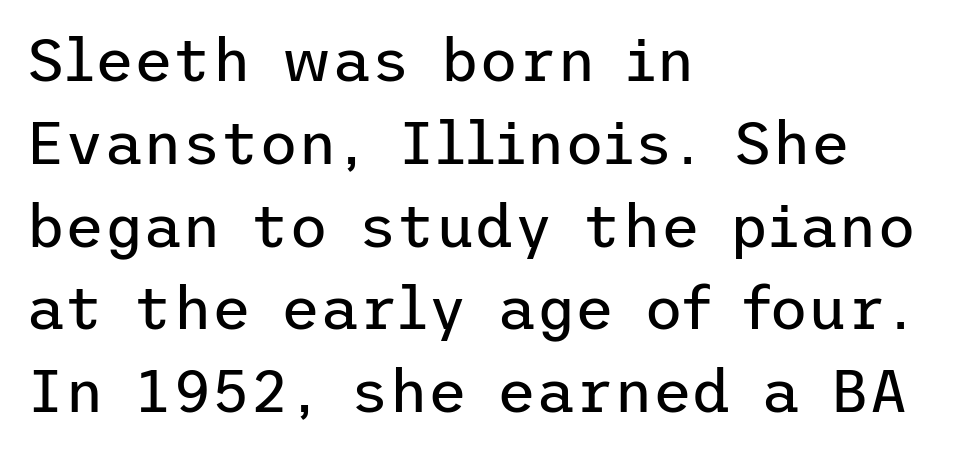
Nothing sits at the stroke ends, so this counts as sans-serif. Is the letter spacing exaggerated? No — it looks like the ordinary default. The letterforms sit at book weight or below. Only glyphs here, with clear space below each row.
